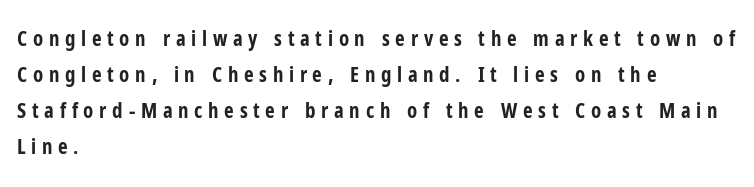
Q: Is the text bold? A: Yes.
Q: Is the text italic (slanted)? A: No, it is upright.
Q: Is the text underlined? A: No.
Q: How is the paragraph aligned? A: Left-aligned.
Q: Is the spacing between letters normal or unusually wide? A: Unusually wide.
